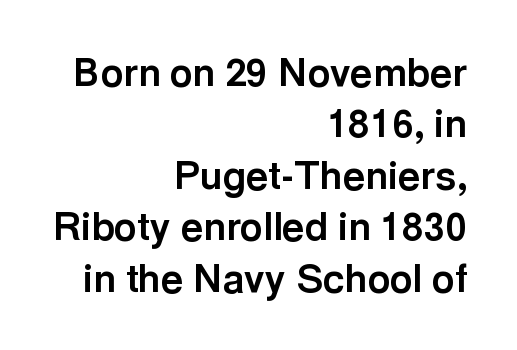
{"serif": "no", "italic": "no", "bold": "yes", "weight": "bold", "width": "normal", "x_height": "medium", "monospaced": "no", "underline": "no", "align": "right", "line_spacing": "normal", "line_spacing_ratio": 1.32, "letter_spacing": "normal", "letter_spacing_em": 0.0, "glyph_px": 39}
